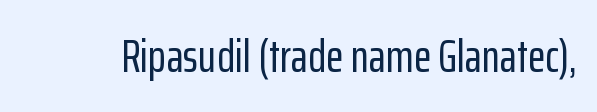
{"serif": "no", "italic": "no", "width": "condensed", "stroke_contrast": "low", "x_height": "medium", "monospaced": "no", "underline": "no", "letter_spacing": "normal", "letter_spacing_em": 0.0, "glyph_px": 46}
